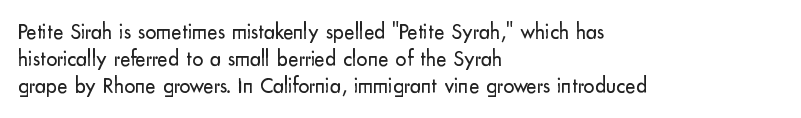
{"italic": "no", "bold": "no", "underline": "no", "align": "left", "line_spacing_ratio": 1.23, "letter_spacing": "normal", "letter_spacing_em": 0.0, "glyph_px": 22}
